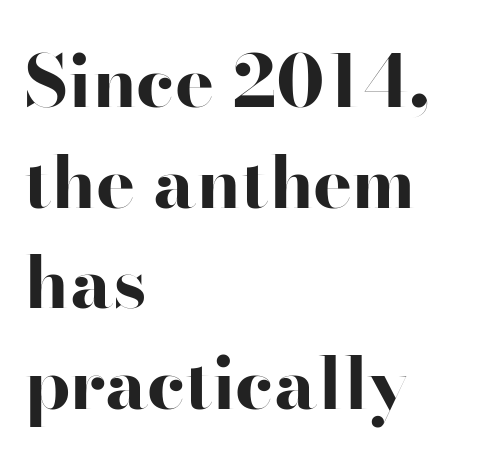
Q: Is the text bold? A: Yes.
Q: Is the text italic (slanted)? A: No, it is upright.
Q: Is the typeface a serif or a sans-serif typeface? A: Sans-serif.
Q: Is the text underlined? A: No.
Q: How is the paragraph aligned? A: Left-aligned.
Q: Is the spacing between letters normal or unusually wide? A: Normal.
Q: Is the spacing between lines tight, normal or loose? A: Normal.
Q: Width (condensed, normal, or wide)? A: Wide.
Q: Stroke contrast? A: High.
Q: x-height? A: Small.
Q: Monospaced? A: No.
